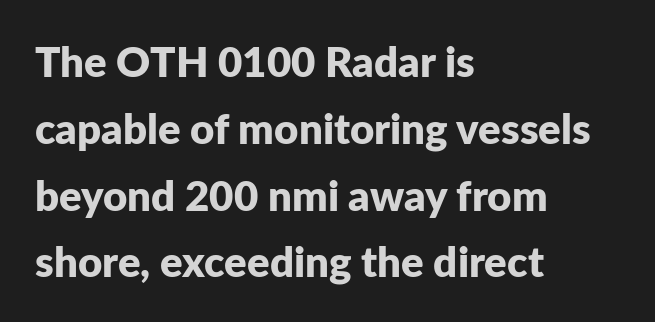
Q: Is the text bold? A: Yes.
Q: Is the text italic (slanted)? A: No, it is upright.
Q: Is the typeface a serif or a sans-serif typeface? A: Sans-serif.
Q: Is the text underlined? A: No.
Q: How is the paragraph aligned? A: Left-aligned.
Q: Is the spacing between letters normal or unusually wide? A: Normal.
Q: Is the spacing between lines tight, normal or loose? A: Normal.
Q: Width (condensed, normal, or wide)? A: Normal.
Q: Stroke contrast? A: Low.
Q: x-height? A: Medium.
Q: Monospaced? A: No.
